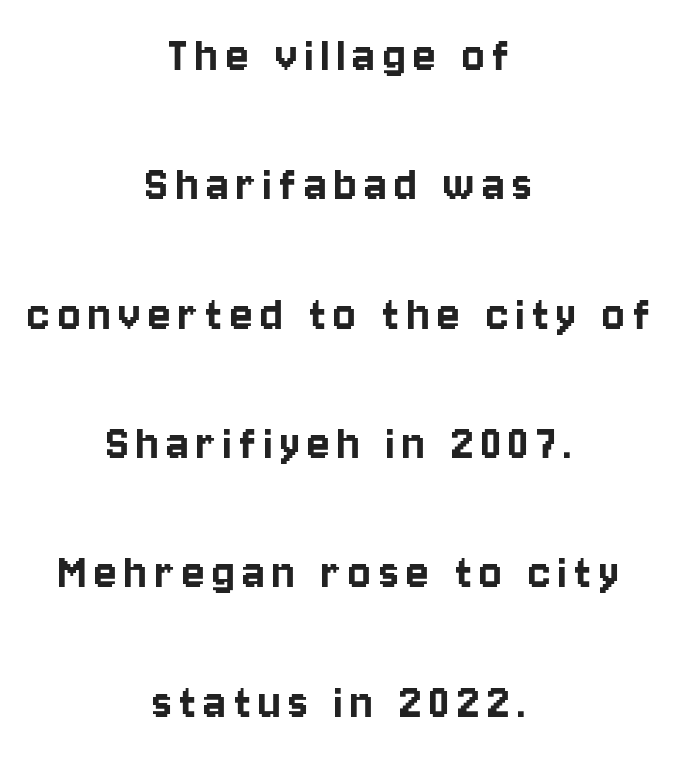
Q: Is the text italic (slanted)? A: No, it is upright.
Q: Is the typeface a serif or a sans-serif typeface? A: Sans-serif.
Q: Is the text underlined? A: No.
Q: How is the paragraph aligned? A: Centered.
Q: Is the spacing between lines tight, normal or loose? A: Loose.
Q: Width (condensed, normal, or wide)? A: Condensed.
Q: Stroke contrast? A: Low.
Q: x-height? A: Large.
Q: Monospaced? A: No.
